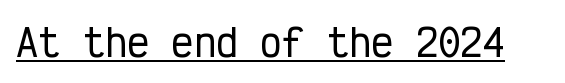
Posture: straight, roman, zero tilt. In designer terms, the underline attribute is active on this setting. Is this a fixed-width face? Yes — each glyph sits in an identical cell. Does the type have serifs? No, each stem ends abruptly.
